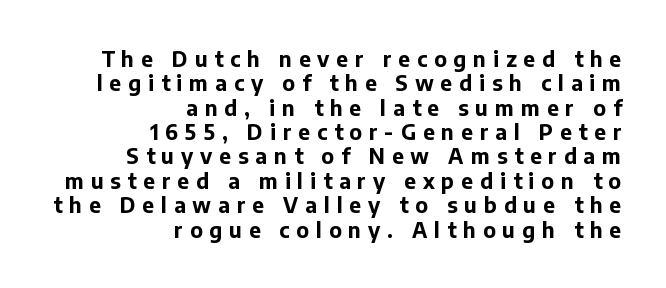
Q: Is the text bold? A: Yes.
Q: Is the text italic (slanted)? A: No, it is upright.
Q: Is the text underlined? A: No.
Q: How is the paragraph aligned? A: Right-aligned.
Q: Is the spacing between letters normal or unusually wide? A: Unusually wide.
